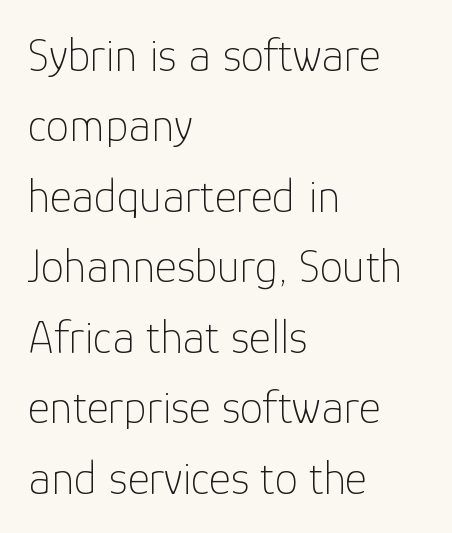
The image shows 47 px thin sans-serif type, upright; set left-aligned, normal line spacing (1.5x), normal letter spacing, not underlined; low stroke contrast and a medium x-height.
